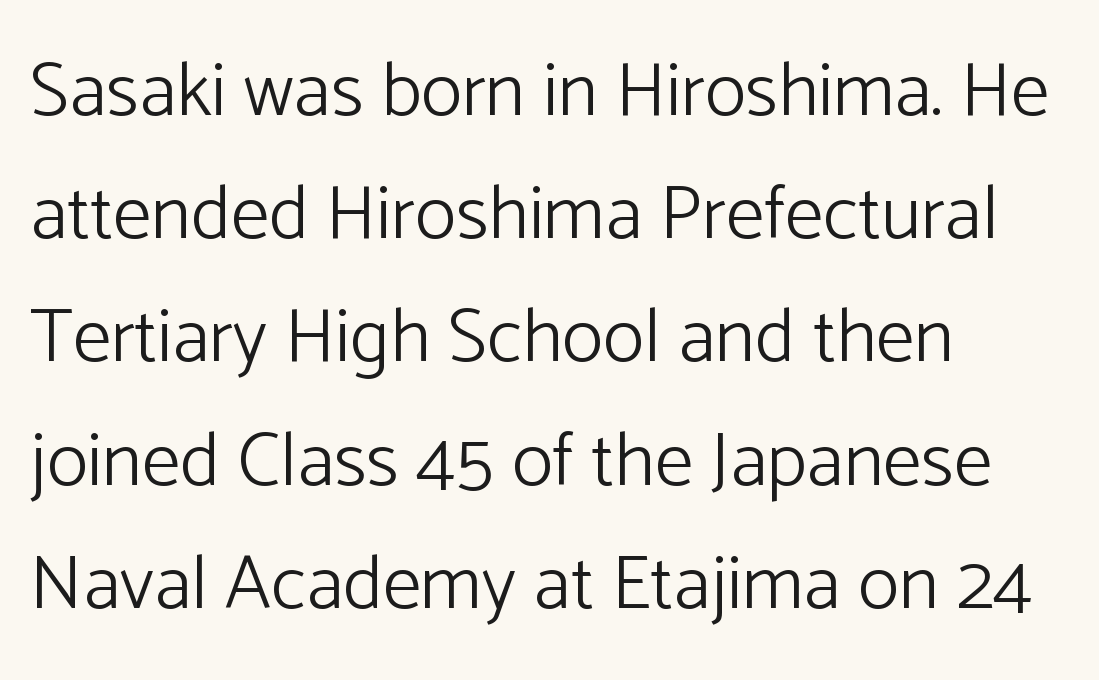
Q: Is the text bold? A: No.
Q: Is the text italic (slanted)? A: No, it is upright.
Q: Is the typeface a serif or a sans-serif typeface? A: Sans-serif.
Q: Is the text underlined? A: No.
Q: How is the paragraph aligned? A: Left-aligned.
Q: Is the spacing between letters normal or unusually wide? A: Normal.
Q: Is the spacing between lines tight, normal or loose? A: Normal.
Q: Width (condensed, normal, or wide)? A: Normal.
Q: Stroke contrast? A: Low.
Q: x-height? A: Medium.
Q: Monospaced? A: No.
